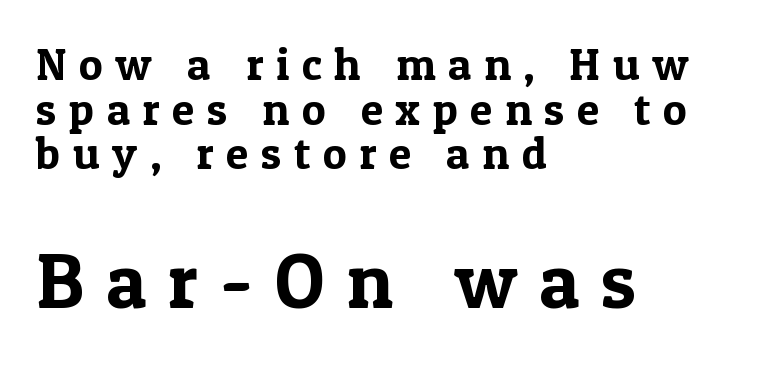
The baseline area is clear. The type is letterspaced generously, with wide tracking. In terms of posture, this sample is upright. Type size steps up from the first block to the second. Whoever set this chose condensed vertical rhythm over breathing room. Stroke terminals: seriffed.
